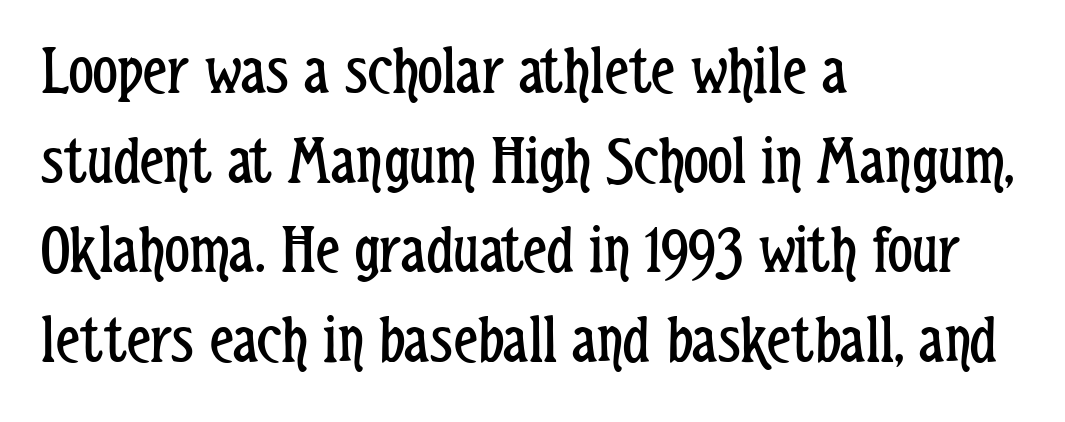
The image shows 69 px regular-weight, condensed sans-serif type, upright; set left-aligned, normal line spacing (1.3x), normal letter spacing, not underlined; low stroke contrast and a medium x-height.
